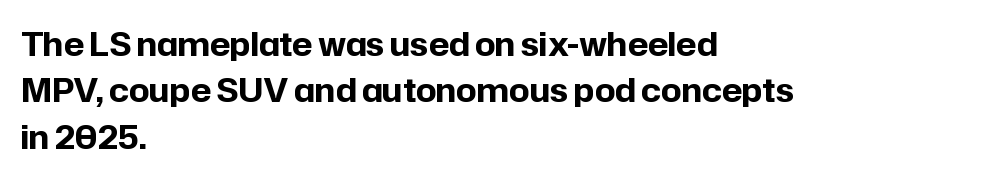
{"serif": "no", "italic": "no", "bold": "yes", "weight": "bold", "width": "normal", "stroke_contrast": "low", "x_height": "medium", "monospaced": "no", "underline": "no", "align": "left", "line_spacing": "normal", "line_spacing_ratio": 1.45, "letter_spacing": "normal", "letter_spacing_em": 0.0, "glyph_px": 32}
